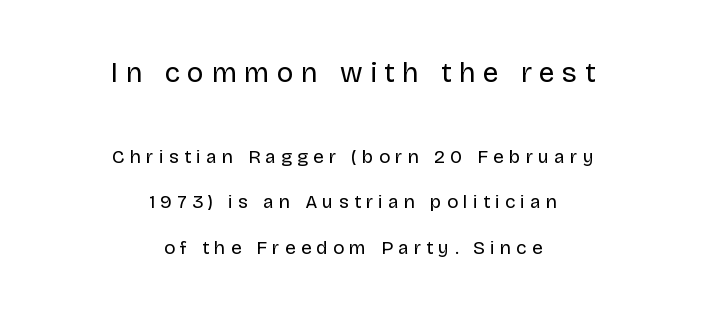
The gap between lines stays unmarked. This is sans-serif lettering, the kind often seen on screens and signage. Varying glyph widths throughout — classic text-font behaviour. Leftover space on each line is divided equally before and after the words.
